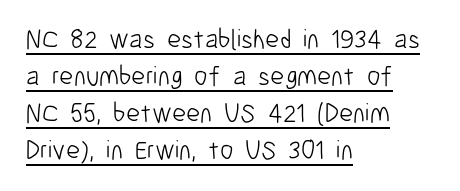
{"italic": "no", "bold": "no", "underline": "yes", "align": "left", "line_spacing": "normal", "line_spacing_ratio": 1.37, "letter_spacing": "normal", "letter_spacing_em": 0.0, "glyph_px": 27}
